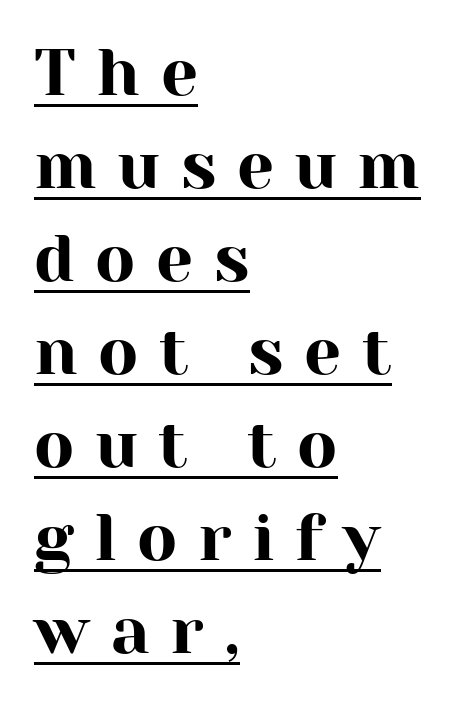
Q: Is the text italic (slanted)? A: No, it is upright.
Q: Is the typeface a serif or a sans-serif typeface? A: Serif.
Q: Is the text underlined? A: Yes.
Q: How is the paragraph aligned? A: Left-aligned.
Q: Is the spacing between letters normal or unusually wide? A: Unusually wide.
Q: Is the spacing between lines tight, normal or loose? A: Normal.
Q: Width (condensed, normal, or wide)? A: Normal.
Q: Stroke contrast? A: High.
Q: x-height? A: Medium.
Q: Monospaced? A: No.
